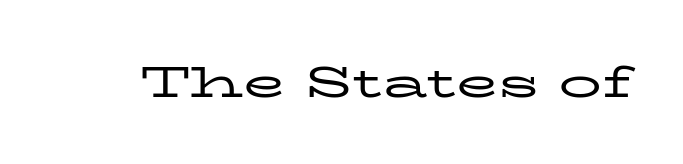
The image shows 43 px regular-weight, wide serif type, upright; set normal letter spacing, not underlined; low stroke contrast and a medium x-height.
